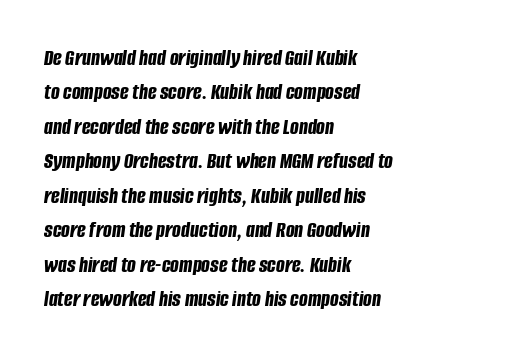
{"italic": "yes", "lean": "right", "slant_degrees": 8, "bold": "yes", "underline": "no", "align": "left", "line_spacing": "normal", "line_spacing_ratio": 1.5, "letter_spacing": "normal", "letter_spacing_em": 0.0, "glyph_px": 23}
